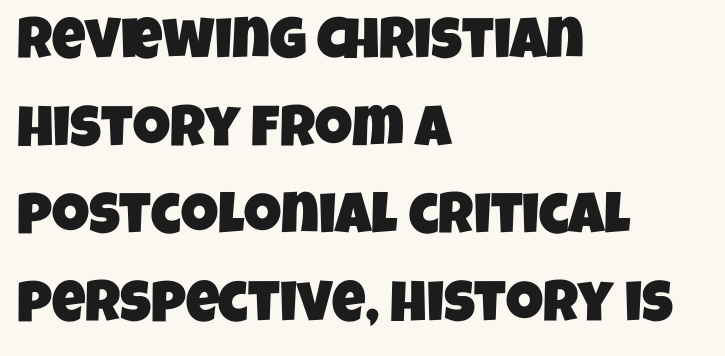
{"serif": "no", "width": "condensed", "stroke_contrast": "low", "x_height": "large", "monospaced": "no", "underline": "no", "align": "left", "line_spacing": "normal", "line_spacing_ratio": 1.51, "letter_spacing": "normal", "letter_spacing_em": 0.0, "glyph_px": 58}
